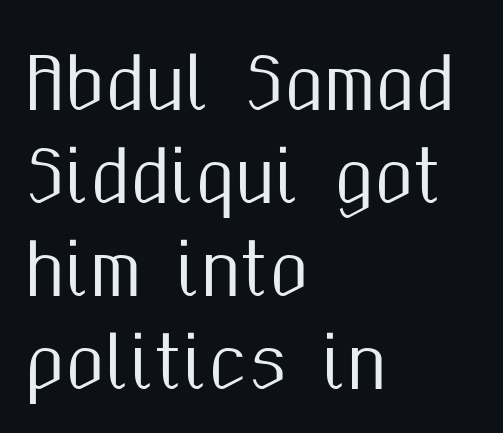
The image shows 71 px condensed sans-serif type, upright; set left-aligned, normal line spacing (1.31x), normal letter spacing, not underlined; medium stroke contrast and a medium x-height.
